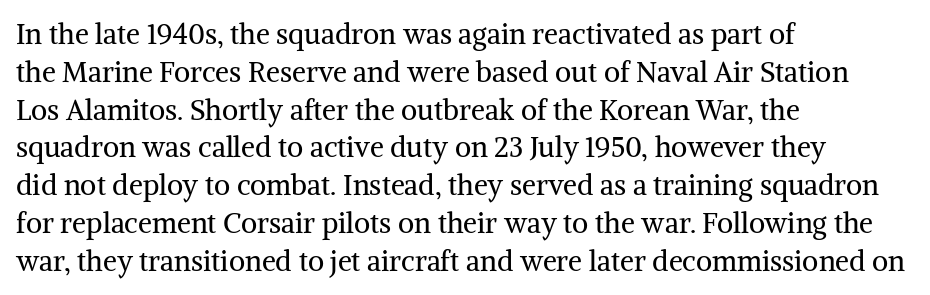
The font is comparable to plain body text, perhaps lighter. The text was rendered using a seriffed face with decorative stroke endings. This sample has the flowing, uneven cadence of proportional lettering. Honestly, the letter spacing is just normal — you wouldn't notice it. A typesetter would mark this as roman, not italic. The strip under each line holds only bare page.
